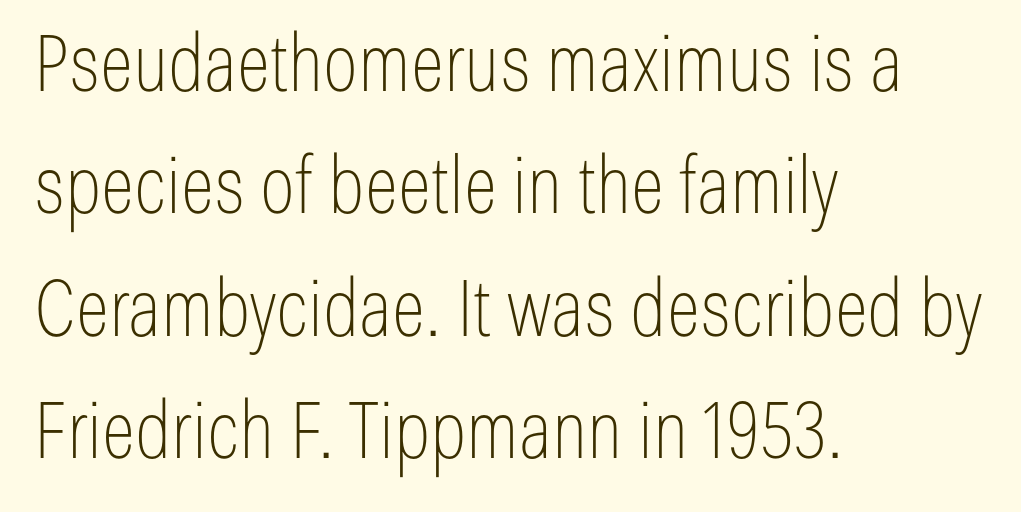
Q: Is the text bold? A: No.
Q: Is the text italic (slanted)? A: No, it is upright.
Q: Is the typeface a serif or a sans-serif typeface? A: Sans-serif.
Q: Is the text underlined? A: No.
Q: How is the paragraph aligned? A: Left-aligned.
Q: Is the spacing between letters normal or unusually wide? A: Normal.
Q: Is the spacing between lines tight, normal or loose? A: Normal.
Q: Width (condensed, normal, or wide)? A: Condensed.
Q: Stroke contrast? A: Low.
Q: x-height? A: Medium.
Q: Monospaced? A: No.
